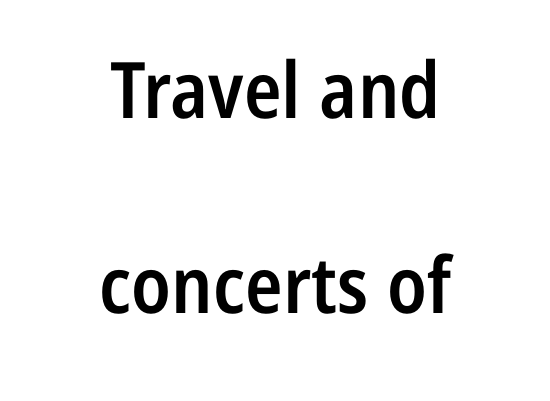
Q: Is the text bold? A: Semi-bold.
Q: Is the text italic (slanted)? A: No, it is upright.
Q: Is the typeface a serif or a sans-serif typeface? A: Sans-serif.
Q: Is the text underlined? A: No.
Q: How is the paragraph aligned? A: Centered.
Q: Is the spacing between letters normal or unusually wide? A: Normal.
Q: Is the spacing between lines tight, normal or loose? A: Loose.
Q: Width (condensed, normal, or wide)? A: Condensed.
Q: Stroke contrast? A: Low.
Q: x-height? A: Medium.
Q: Monospaced? A: No.
